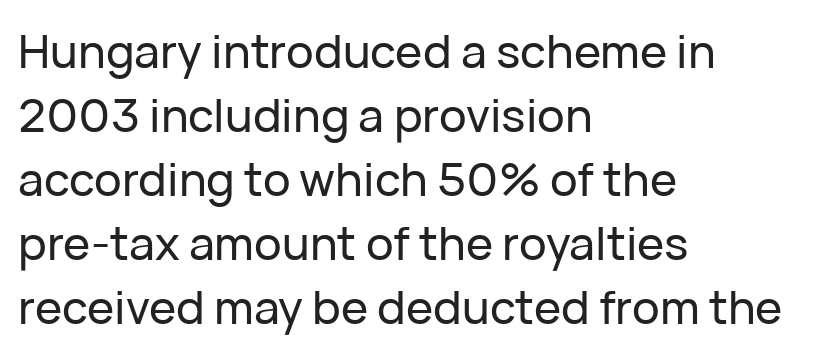
{"serif": "no", "italic": "no", "width": "normal", "stroke_contrast": "low", "x_height": "medium", "monospaced": "no", "underline": "no", "align": "left", "line_spacing": "normal", "line_spacing_ratio": 1.39, "letter_spacing": "normal", "letter_spacing_em": 0.0, "glyph_px": 46}
